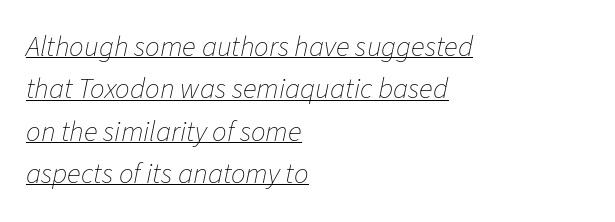
Leftover space on each line is placed entirely after the last word. The words here are underlined. The leading is moderate, giving the passage an even texture. Glyph-to-glyph distance matches everyday printed text. Stems and bowls with no extra thickness — not bold. The passage shown leans; its letterforms are oblique.
